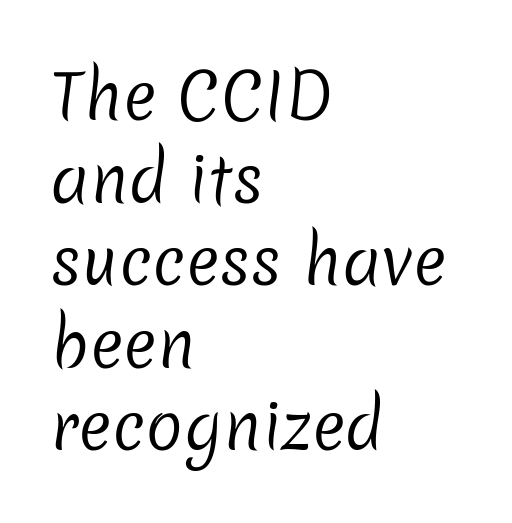
Q: Is the text bold? A: No.
Q: Is the typeface a serif or a sans-serif typeface? A: Sans-serif.
Q: Is the text underlined? A: No.
Q: How is the paragraph aligned? A: Left-aligned.
Q: Is the spacing between letters normal or unusually wide? A: Normal.
Q: Is the spacing between lines tight, normal or loose? A: Normal.
Q: Width (condensed, normal, or wide)? A: Normal.
Q: Stroke contrast? A: Low.
Q: x-height? A: Medium.
Q: Monospaced? A: No.
